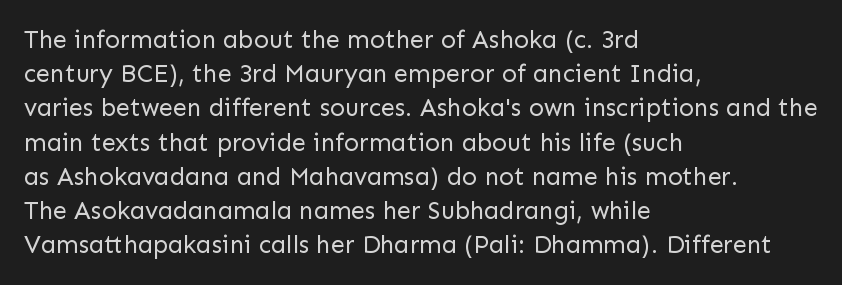
{"italic": "no", "bold": "no", "underline": "no", "align": "left", "line_spacing": "normal", "line_spacing_ratio": 1.37, "letter_spacing": "normal", "letter_spacing_em": 0.0, "glyph_px": 25}
